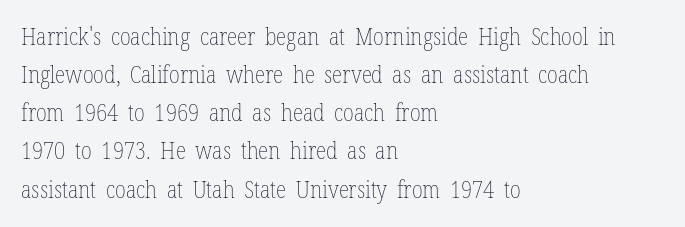
{"italic": "no", "bold": "no", "underline": "no", "align": "left", "line_spacing": "normal", "line_spacing_ratio": 1.59, "letter_spacing": "normal", "letter_spacing_em": 0.0, "glyph_px": 24}
